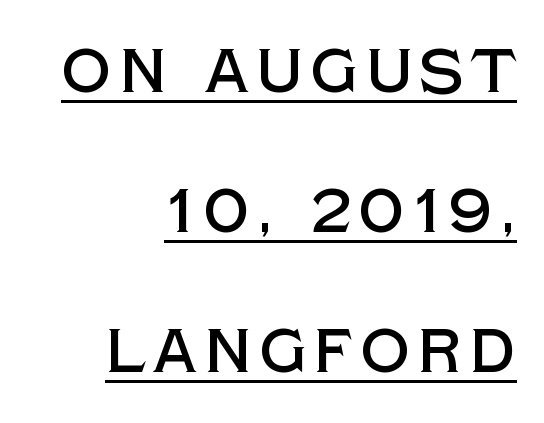
{"serif": "no", "italic": "no", "width": "normal", "x_height": "large", "monospaced": "no", "underline": "yes", "align": "right", "line_spacing": "loose", "line_spacing_ratio": 2.26, "glyph_px": 62}
